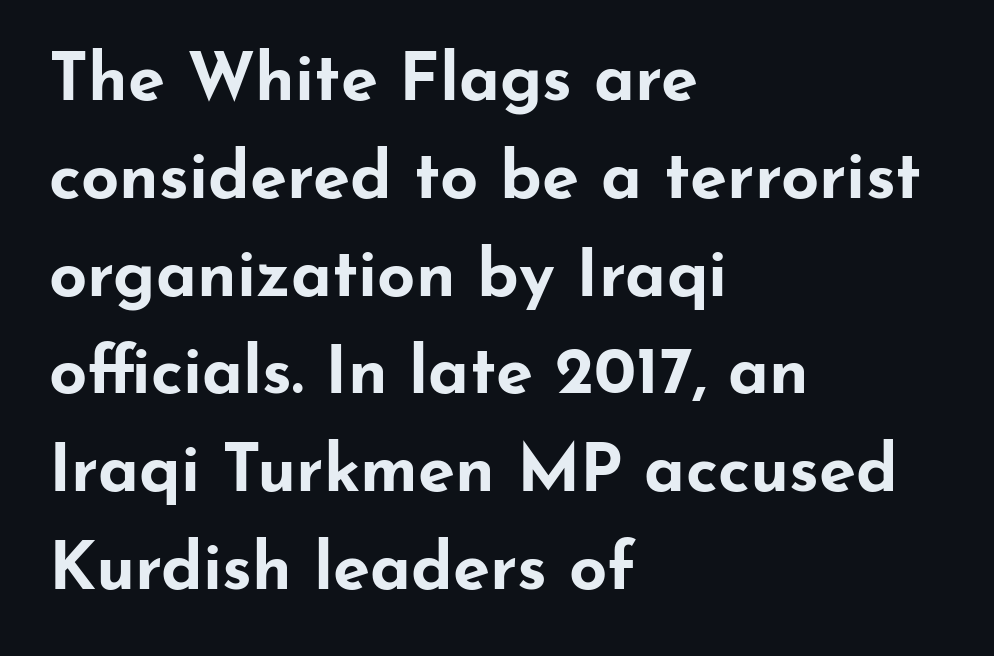
Q: Is the text bold? A: Yes.
Q: Is the text italic (slanted)? A: No, it is upright.
Q: Is the typeface a serif or a sans-serif typeface? A: Sans-serif.
Q: Is the text underlined? A: No.
Q: How is the paragraph aligned? A: Left-aligned.
Q: Is the spacing between letters normal or unusually wide? A: Normal.
Q: Is the spacing between lines tight, normal or loose? A: Normal.
Q: Width (condensed, normal, or wide)? A: Wide.
Q: Stroke contrast? A: Low.
Q: x-height? A: Small.
Q: Monospaced? A: No.
